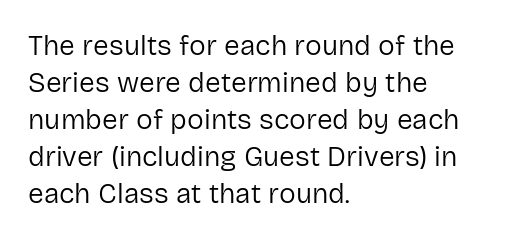
{"serif": "no", "italic": "no", "bold": "no", "weight": "regular", "width": "normal", "stroke_contrast": "low", "x_height": "medium", "monospaced": "no", "underline": "no", "align": "left", "line_spacing": "normal", "line_spacing_ratio": 1.32, "letter_spacing": "normal", "letter_spacing_em": 0.0, "glyph_px": 28}
